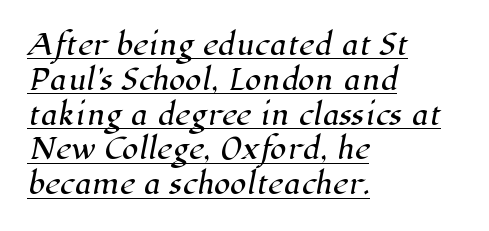
The specimen includes a rule beneath the text block's lines. There is no visible air inserted between adjacent glyphs. Does the leading feel generous? No, just average. Does the copy run flush right? No — it runs flush left.
